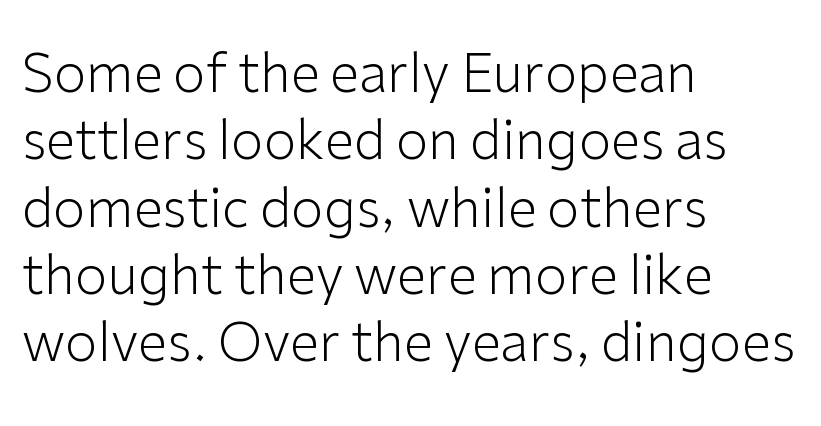
In terms of letterform style, serifs are entirely absent. Bare-footed words on every line. Here the designer chose a conventional face with non-uniform glyph widths. The typesetter chose a ragged-right arrangement here. Summary of vertical rhythm: regular, with standard interline spacing. Posture: straight, roman, zero tilt.
